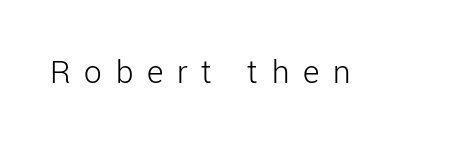
No feet cap the strokes, marking this as sans-serif type. The letters stand upright; this is a roman face. The weight would be labelled regular, book, light, or lighter still. This sample uses expanded letter spacing, leaving extra air between glyphs. Is this a fixed-width face? No — the glyphs have proportional, varying widths.
